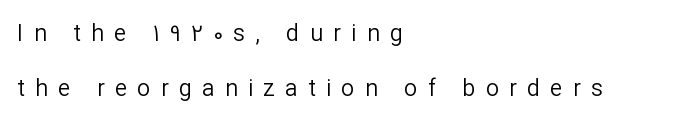
{"italic": "no", "bold": "no", "underline": "no", "align": "left", "line_spacing": "loose", "line_spacing_ratio": 2.4, "letter_spacing": "wide", "letter_spacing_em": 0.45, "glyph_px": 23}
